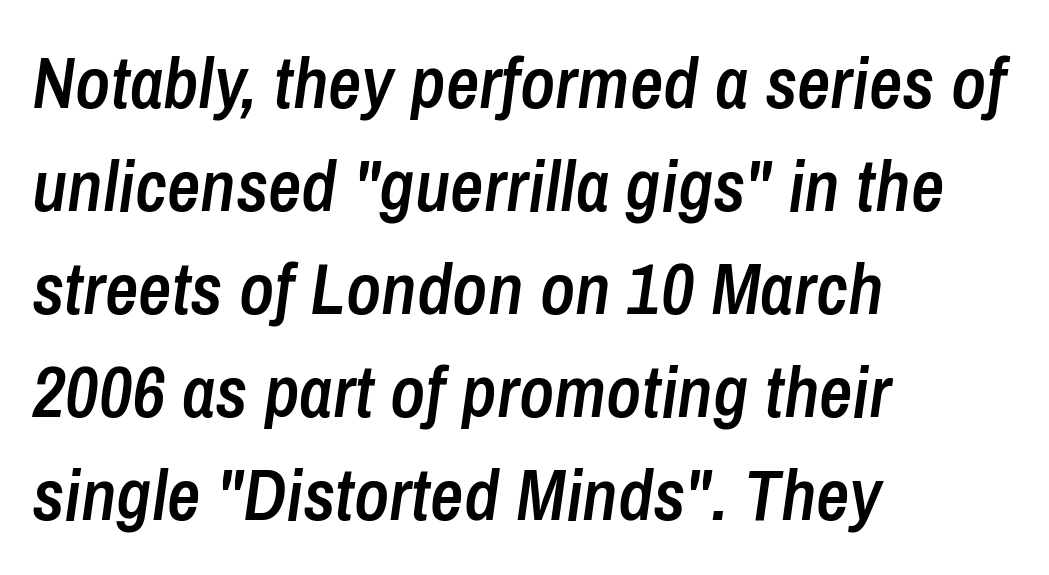
The image shows 73 px semibold, condensed type, italic (leaning right); set left-aligned, normal line spacing (1.41x), normal letter spacing, not underlined; low stroke contrast and a medium x-height.
